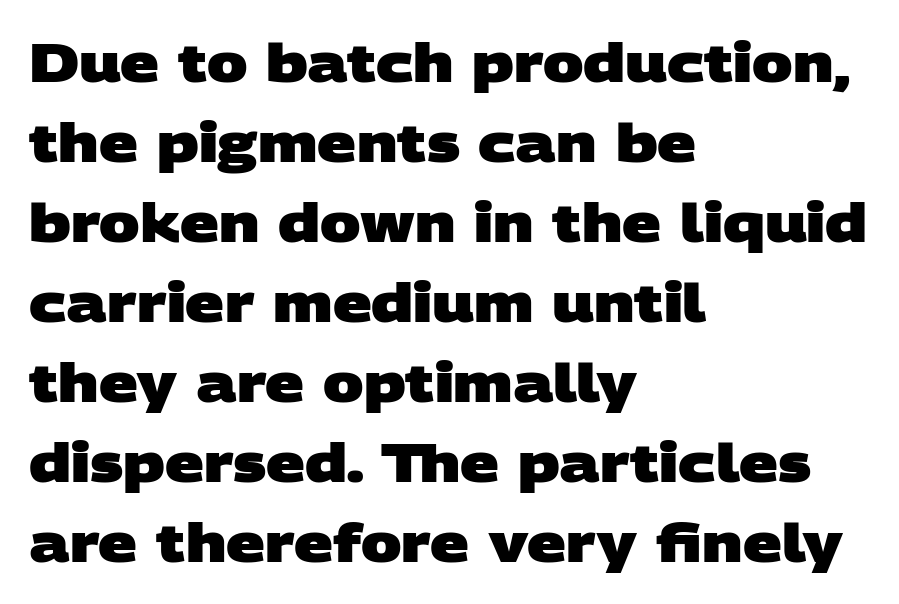
{"serif": "no", "bold": "yes", "weight": "heavy", "width": "wide", "stroke_contrast": "low", "x_height": "large", "monospaced": "no", "underline": "no", "align": "left", "line_spacing": "normal", "line_spacing_ratio": 1.48, "letter_spacing": "normal", "letter_spacing_em": 0.0, "glyph_px": 54}
